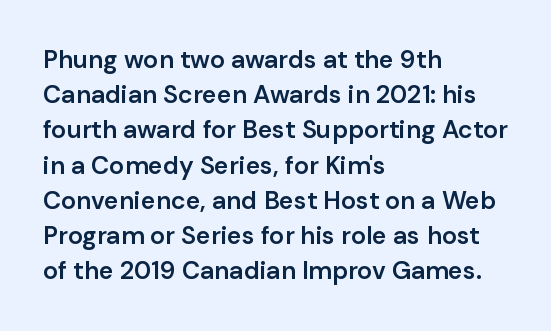
The image shows 25 px text type, upright; set left-aligned, normal line spacing (1.41x), normal letter spacing, not underlined.
